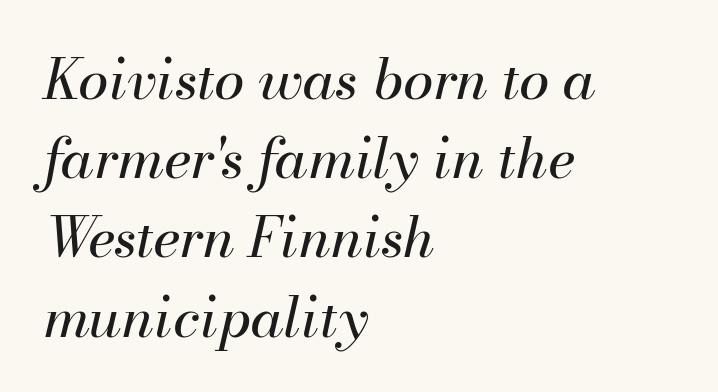
The image shows 55 px regular-weight type, italic (leaning right); set left-aligned, normal line spacing (1.44x), normal letter spacing, not underlined; medium stroke contrast and a small x-height.
